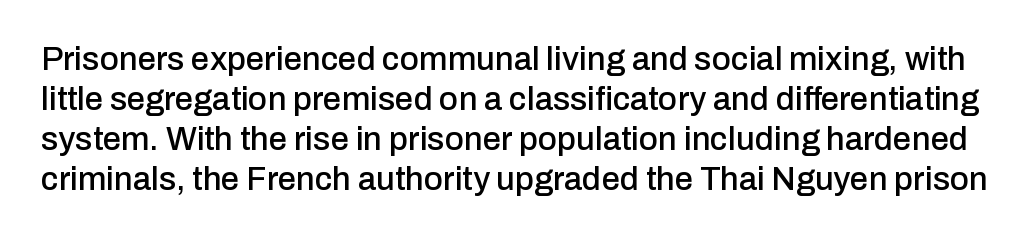
Q: Is the text italic (slanted)? A: No, it is upright.
Q: Is the typeface a serif or a sans-serif typeface? A: Sans-serif.
Q: Is the text underlined? A: No.
Q: Is the spacing between letters normal or unusually wide? A: Normal.
Q: Width (condensed, normal, or wide)? A: Normal.
Q: Stroke contrast? A: Low.
Q: x-height? A: Medium.
Q: Monospaced? A: No.
